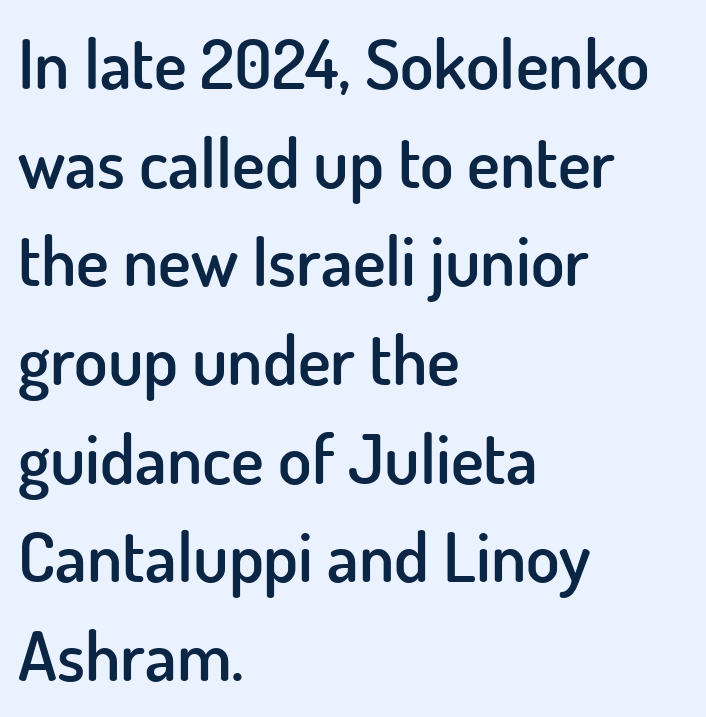
{"serif": "no", "italic": "no", "bold": "semi", "weight": "semibold", "width": "normal", "stroke_contrast": "low", "x_height": "small", "monospaced": "no", "underline": "no", "align": "left", "line_spacing": "normal", "line_spacing_ratio": 1.43, "letter_spacing": "normal", "letter_spacing_em": 0.0, "glyph_px": 69}
